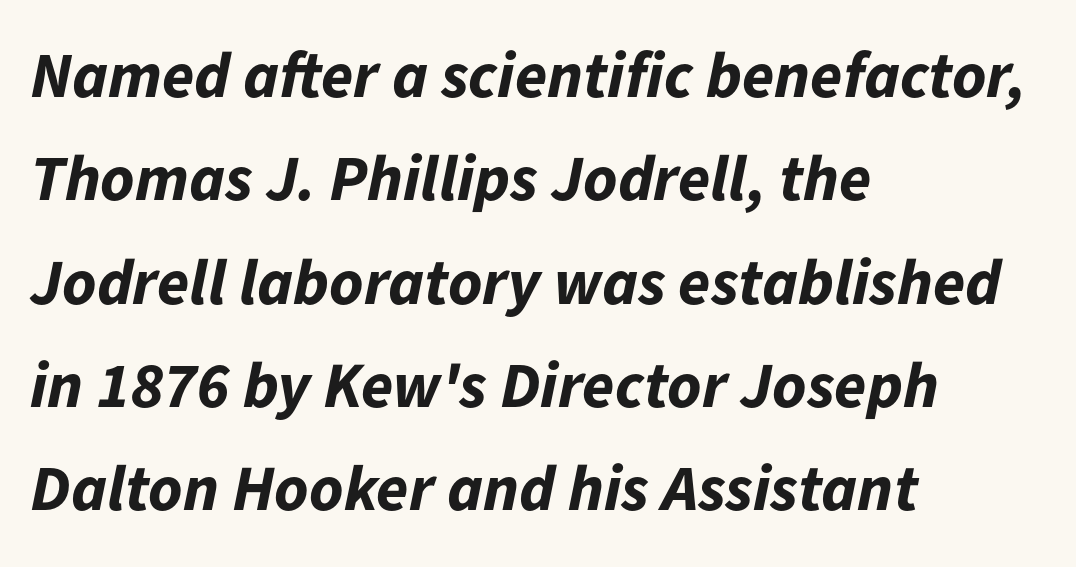
Q: Is the text bold? A: Yes.
Q: Is the text italic (slanted)? A: Yes, it leans right by about 11 degrees.
Q: Is the text underlined? A: No.
Q: How is the paragraph aligned? A: Left-aligned.
Q: Is the spacing between letters normal or unusually wide? A: Normal.
Q: Is the spacing between lines tight, normal or loose? A: Normal.
Q: Width (condensed, normal, or wide)? A: Normal.
Q: Stroke contrast? A: Low.
Q: x-height? A: Medium.
Q: Monospaced? A: No.
